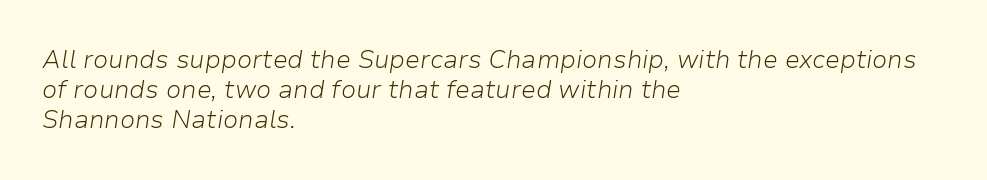
{"italic": "yes", "lean": "right", "slant_degrees": 9, "bold": "no", "underline": "no", "align": "left", "line_spacing_ratio": 1.21, "letter_spacing": "normal", "letter_spacing_em": 0.0, "glyph_px": 25}
